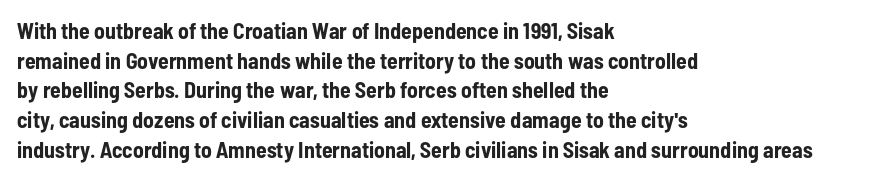
Caption: standard tracking, unaltered. Bold? Absolutely — the strokes are thick and heavy. Where is the straight margin? On the left. The line-height multiplier appears to be the usual default. Underlining? Definitely not there. Upright lettering throughout.
